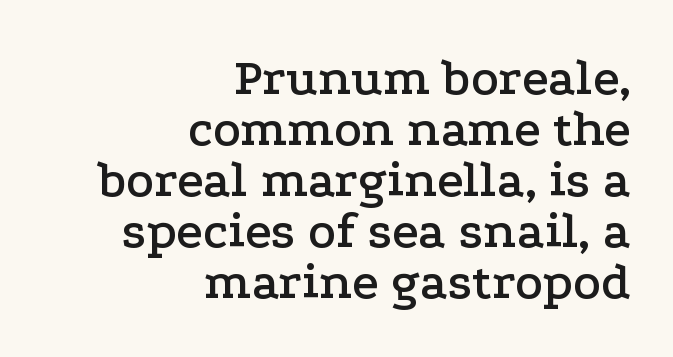
Each letter's strokes conclude with small projecting serifs. The line texture is even and compact thanks to regular tracking. Leading: reduced. Layout note: lines flush right. When letters stand straight like this, we call the style roman or upright.
